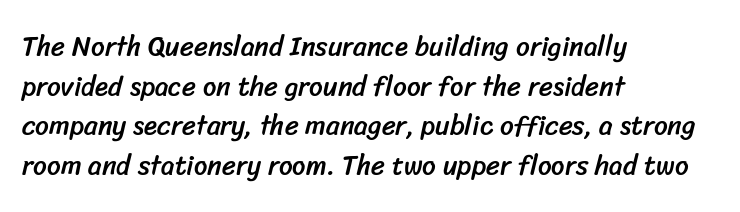
Leading matches the norm, producing a regular column. Honestly, the letter spacing is just normal — you wouldn't notice it. The space beneath each line is pristine and unruled. Every row of glyphs begins at an identical x-position on the left.
